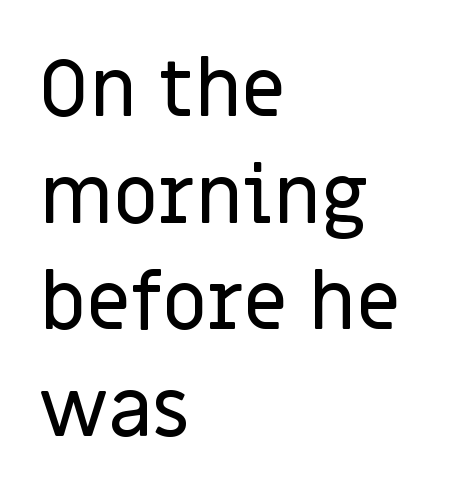
Q: Is the text italic (slanted)? A: No, it is upright.
Q: Is the typeface a serif or a sans-serif typeface? A: Sans-serif.
Q: Is the text underlined? A: No.
Q: How is the paragraph aligned? A: Left-aligned.
Q: Is the spacing between letters normal or unusually wide? A: Normal.
Q: Is the spacing between lines tight, normal or loose? A: Normal.
Q: Width (condensed, normal, or wide)? A: Normal.
Q: Stroke contrast? A: Low.
Q: x-height? A: Large.
Q: Monospaced? A: No.
